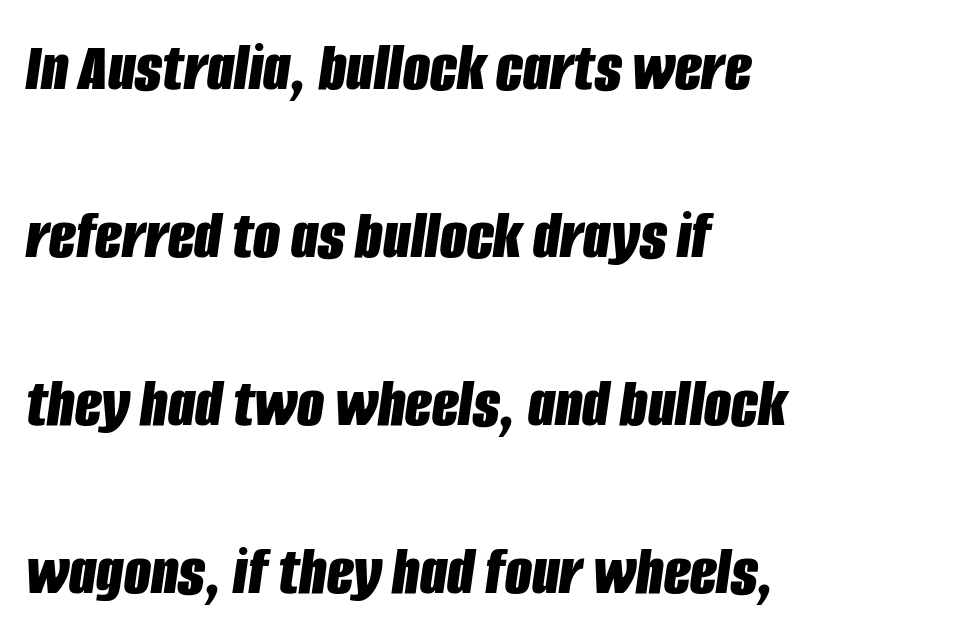
The image shows 70 px bold, condensed type, italic (leaning right); set left-aligned, loose line spacing (2.4x), normal letter spacing, not underlined; low stroke contrast and a large x-height.
